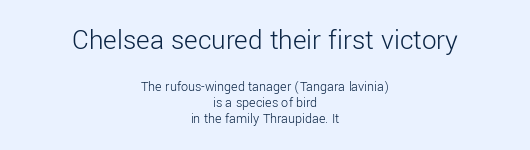
The image shows 29 px light sans-serif type, upright; set centered, tight line spacing (1.13x), normal letter spacing, not underlined; the first (top) block is 2.07x larger; low stroke contrast and a medium x-height.
